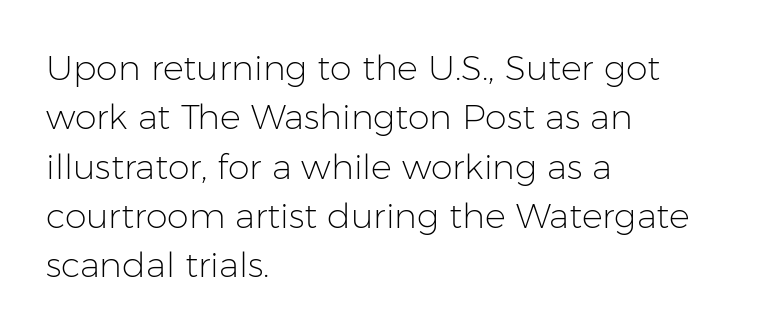
{"serif": "no", "italic": "no", "bold": "no", "weight": "light", "width": "normal", "stroke_contrast": "low", "x_height": "medium", "monospaced": "no", "underline": "no", "align": "left", "line_spacing": "normal", "line_spacing_ratio": 1.41, "letter_spacing": "normal", "letter_spacing_em": 0.0, "glyph_px": 35}
